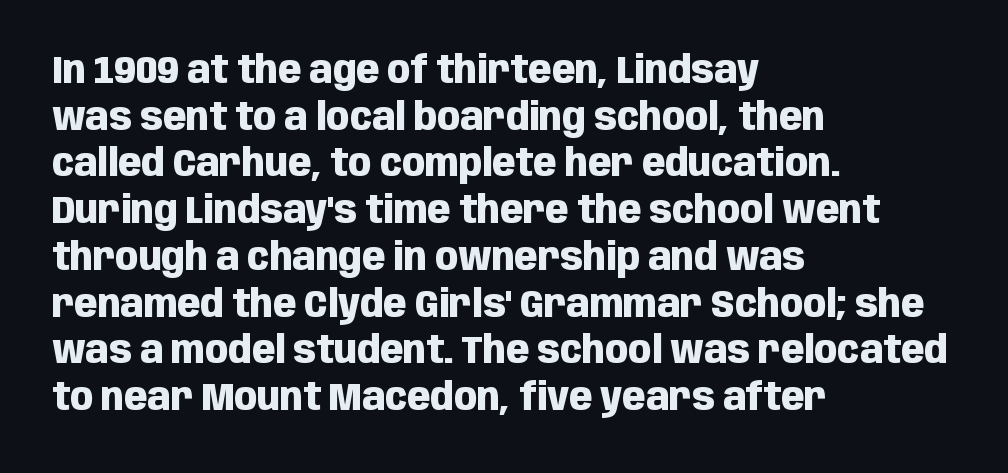
{"serif": "no", "italic": "no", "bold": "yes", "weight": "heavy", "width": "condensed", "stroke_contrast": "low", "x_height": "large", "monospaced": "no", "underline": "no", "align": "left", "line_spacing_ratio": 1.23, "letter_spacing": "normal", "letter_spacing_em": 0.0, "glyph_px": 38}
